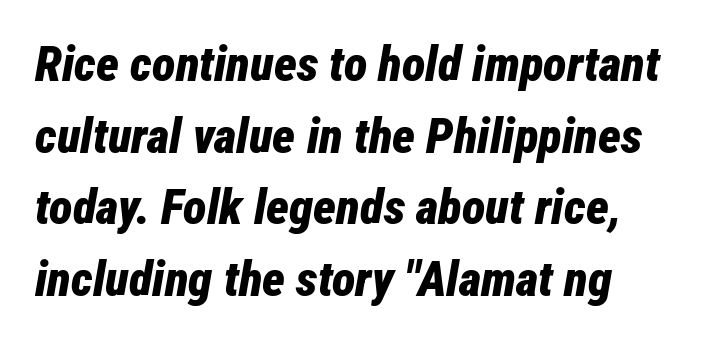
{"italic": "yes", "lean": "right", "slant_degrees": 12, "bold": "yes", "weight": "bold", "width": "condensed", "stroke_contrast": "low", "x_height": "medium", "monospaced": "no", "underline": "no", "line_spacing": "normal", "line_spacing_ratio": 1.46, "letter_spacing": "normal", "letter_spacing_em": 0.0, "glyph_px": 49}
